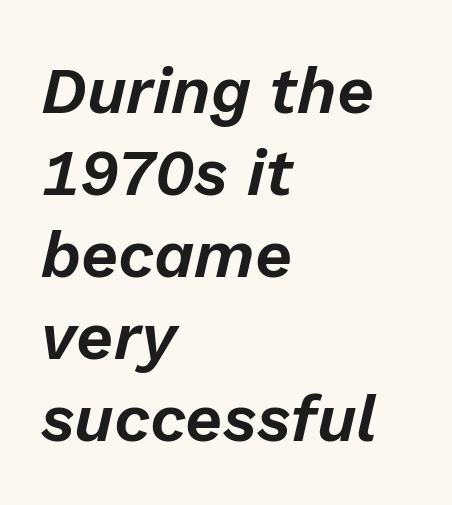
The image shows 65 px text type, italic (leaning right); set left-aligned, normal line spacing (1.26x), normal letter spacing, not underlined; low stroke contrast and a medium x-height.
